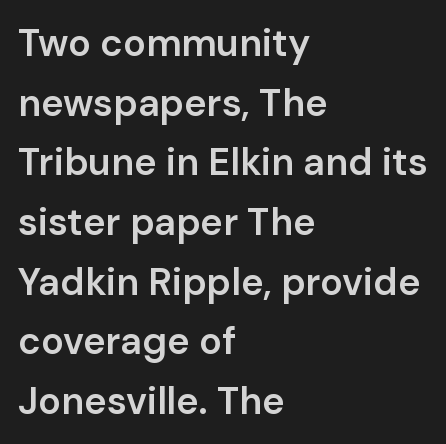
The string is rendered with underlining switched off. Tracking here is standard; glyphs follow each other at the usual distance. Serif or sans? Sans — the stroke terminals are bare. Bold? Not quite — semibold, heavier than regular but stopping short. A roman cut, with each character standing at attention.
